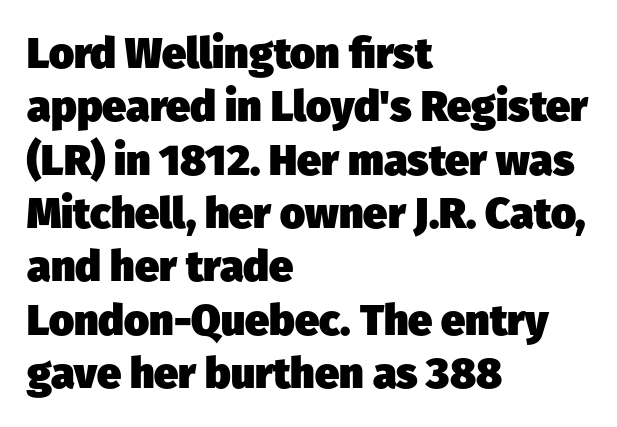
Q: Is the text bold? A: Yes.
Q: Is the typeface a serif or a sans-serif typeface? A: Sans-serif.
Q: Is the text underlined? A: No.
Q: How is the paragraph aligned? A: Left-aligned.
Q: Is the spacing between letters normal or unusually wide? A: Normal.
Q: Width (condensed, normal, or wide)? A: Normal.
Q: Stroke contrast? A: Low.
Q: x-height? A: Medium.
Q: Monospaced? A: No.
